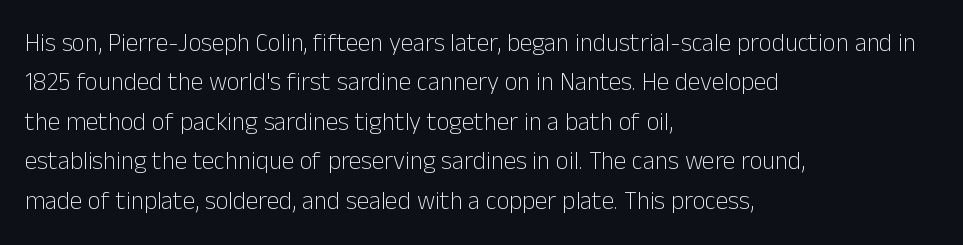
{"italic": "no", "bold": "no", "underline": "no", "align": "left", "line_spacing": "normal", "line_spacing_ratio": 1.58, "letter_spacing": "normal", "letter_spacing_em": 0.0, "glyph_px": 25}
